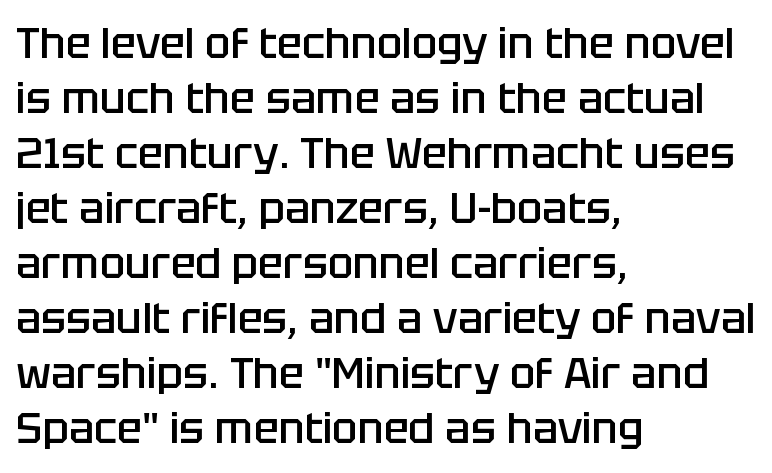
{"serif": "no", "italic": "no", "bold": "semi", "weight": "semibold", "width": "normal", "stroke_contrast": "low", "x_height": "large", "monospaced": "no", "underline": "no", "align": "left", "line_spacing": "normal", "line_spacing_ratio": 1.31, "letter_spacing": "normal", "letter_spacing_em": 0.0, "glyph_px": 42}
